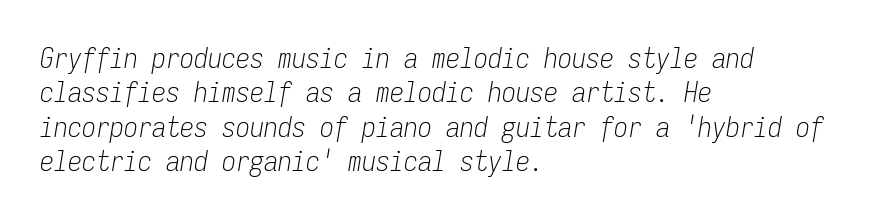
The image shows 28 px light, condensed type, italic (leaning right), monospaced; set left-aligned, line spacing 1.23x, normal letter spacing, not underlined; low stroke contrast and a medium x-height.
